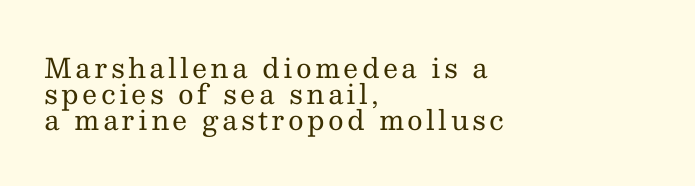
The image shows 27 px text type, upright; set left-aligned, tight line spacing (0.96x), not underlined.
